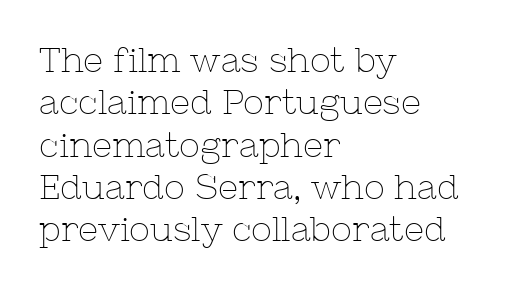
{"serif": "yes", "italic": "no", "bold": "no", "weight": "thin", "width": "normal", "stroke_contrast": "low", "x_height": "medium", "monospaced": "no", "underline": "no", "align": "left", "line_spacing_ratio": 1.21, "letter_spacing": "normal", "letter_spacing_em": 0.0, "glyph_px": 35}
